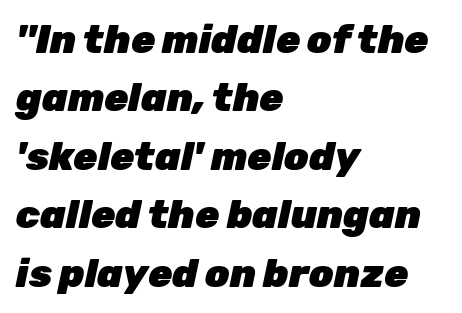
Leading: standard. Each glyph is drawn with heavy, bold strokes. There is no visible air inserted between adjacent glyphs. The specimen reads as italic at a glance. Only glyphs here, with clear space below each row. Which margin do the lines hug? The left one — the right edge is uneven.
